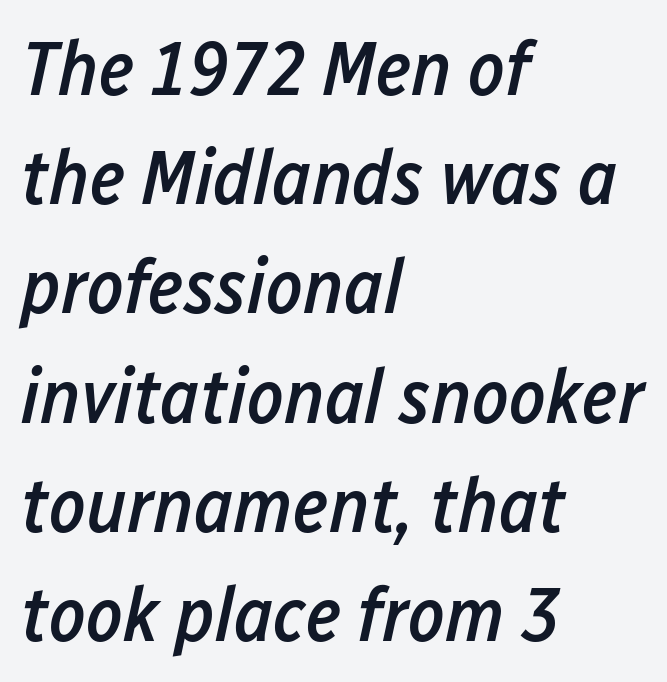
The image shows 78 px semibold, condensed type, italic (leaning right); set left-aligned, normal line spacing (1.4x), normal letter spacing, not underlined; low stroke contrast and a medium x-height.
